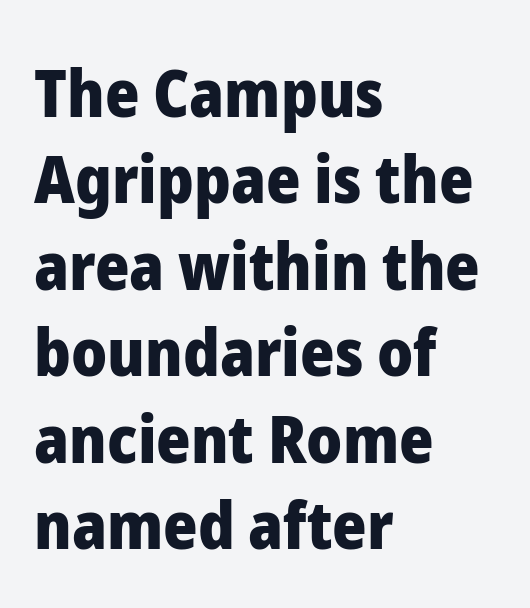
Q: Is the text bold? A: Yes.
Q: Is the text italic (slanted)? A: No, it is upright.
Q: Is the typeface a serif or a sans-serif typeface? A: Sans-serif.
Q: Is the text underlined? A: No.
Q: How is the paragraph aligned? A: Left-aligned.
Q: Is the spacing between letters normal or unusually wide? A: Normal.
Q: Is the spacing between lines tight, normal or loose? A: Normal.
Q: Width (condensed, normal, or wide)? A: Normal.
Q: Stroke contrast? A: Low.
Q: x-height? A: Medium.
Q: Monospaced? A: No.
